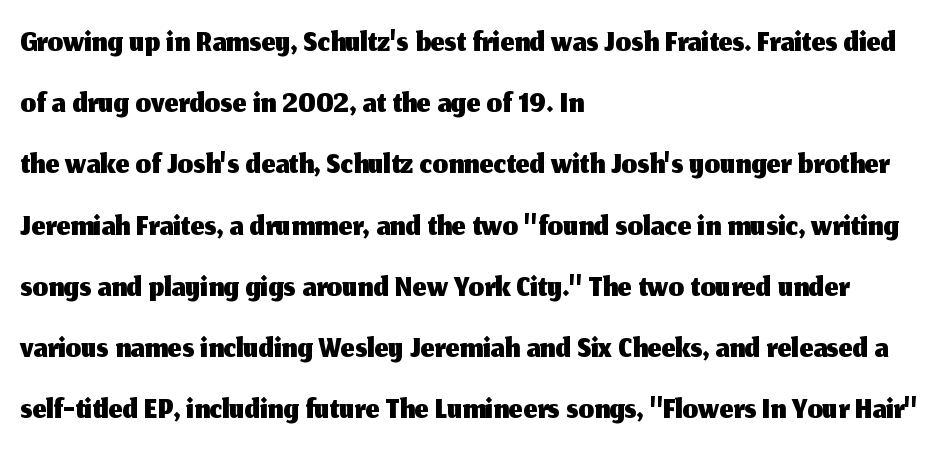
Q: Is the text italic (slanted)? A: No, it is upright.
Q: Is the typeface a serif or a sans-serif typeface? A: Sans-serif.
Q: Is the text underlined? A: No.
Q: How is the paragraph aligned? A: Left-aligned.
Q: Is the spacing between letters normal or unusually wide? A: Normal.
Q: Is the spacing between lines tight, normal or loose? A: Normal.
Q: Width (condensed, normal, or wide)? A: Normal.
Q: Stroke contrast? A: Medium.
Q: x-height? A: Medium.
Q: Monospaced? A: No.
